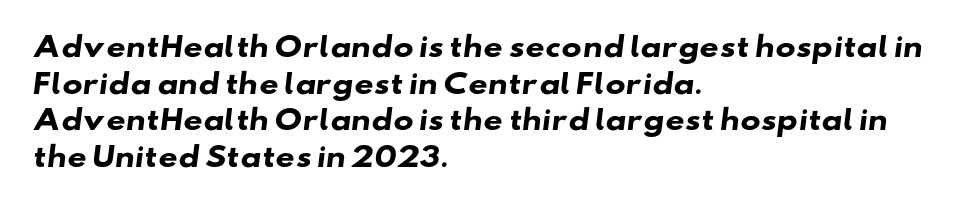
{"bold": "yes", "underline": "no", "align": "left", "line_spacing": "normal", "line_spacing_ratio": 1.36, "letter_spacing": "normal", "letter_spacing_em": 0.0, "glyph_px": 27}
